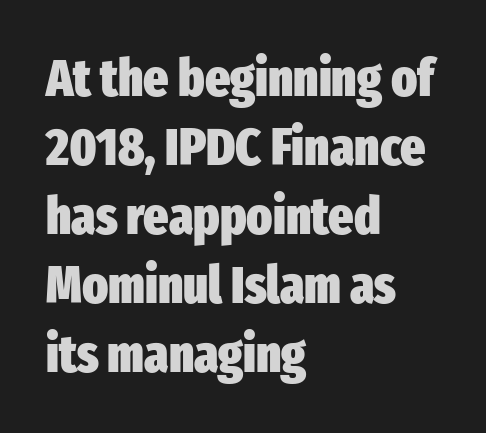
{"serif": "no", "italic": "no", "bold": "yes", "weight": "heavy", "width": "condensed", "stroke_contrast": "low", "x_height": "medium", "monospaced": "no", "underline": "no", "align": "left", "line_spacing": "normal", "line_spacing_ratio": 1.3, "letter_spacing": "normal", "letter_spacing_em": 0.0, "glyph_px": 53}
